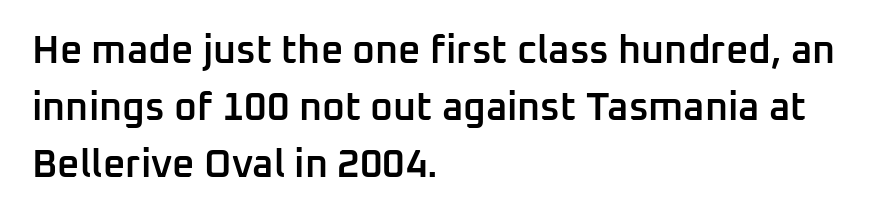
The image shows 39 px semibold sans-serif type, upright; set left-aligned, normal line spacing (1.46x), normal letter spacing, not underlined; low stroke contrast and a medium x-height.
